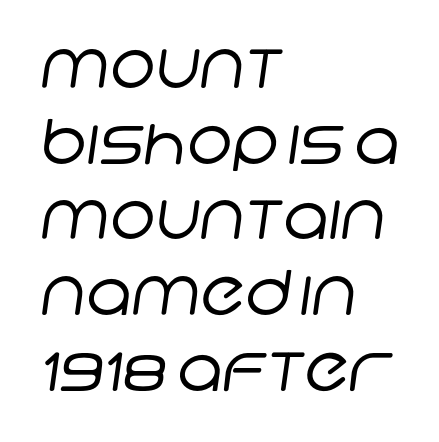
The image shows 62 px regular-weight sans-serif type; set left-aligned, line spacing 1.22x, normal letter spacing, not underlined; low stroke contrast and a large x-height.
